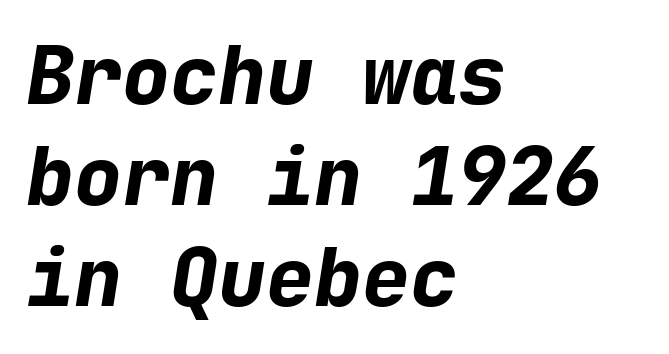
You could count columns in this text — the font is strictly monospaced. Look at the tracking — it's just the regular setting, nothing added. There's an unmistakable incline to the writing here. Plenty of ink on the page — the face is bold.
